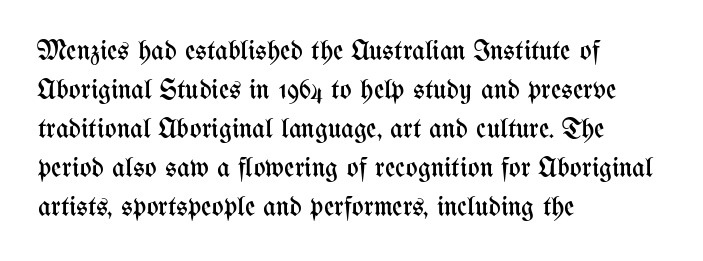
The space beneath each line is pristine and unruled. Casual observation: everything's shoved over to the left. This sample keeps an unexceptional amount of space between lines. A roman cut, with each character standing at attention. Each stroke keeps to a modest, everyday thickness or less.
